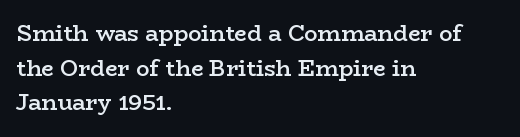
{"italic": "no", "bold": "semi", "underline": "no", "align": "left", "line_spacing": "normal", "line_spacing_ratio": 1.57, "letter_spacing": "normal", "letter_spacing_em": 0.0, "glyph_px": 22}
